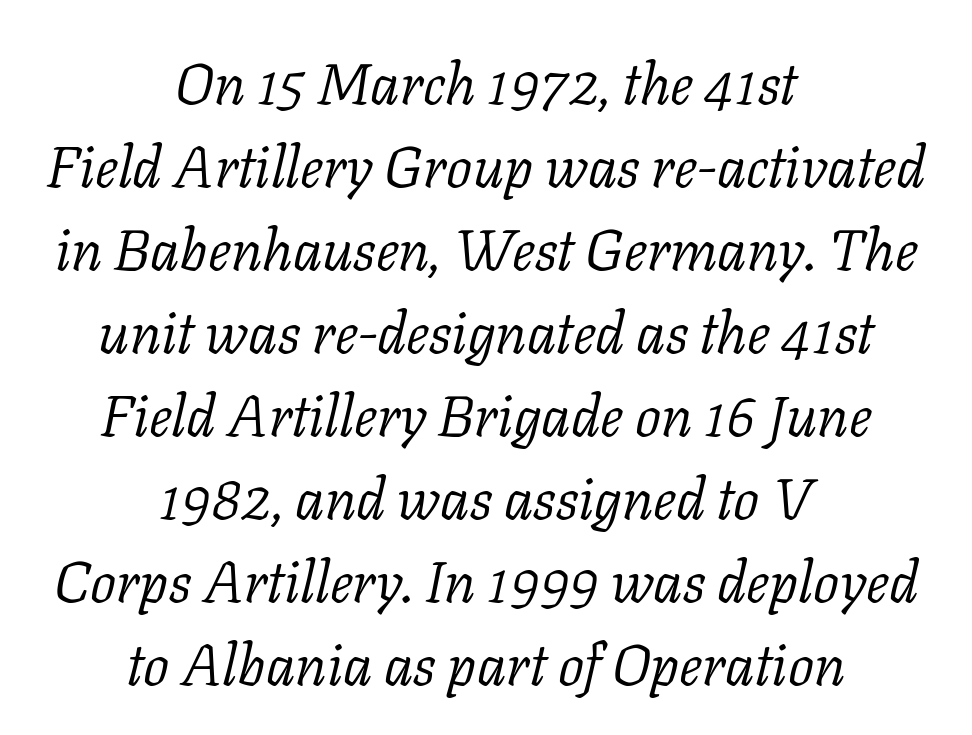
Q: Is the text bold? A: No.
Q: Is the text italic (slanted)? A: Yes, it leans right by about 11 degrees.
Q: Is the typeface a serif or a sans-serif typeface? A: Serif.
Q: Is the text underlined? A: No.
Q: How is the paragraph aligned? A: Centered.
Q: Is the spacing between letters normal or unusually wide? A: Normal.
Q: Is the spacing between lines tight, normal or loose? A: Normal.
Q: Width (condensed, normal, or wide)? A: Normal.
Q: Stroke contrast? A: Low.
Q: x-height? A: Medium.
Q: Monospaced? A: No.
